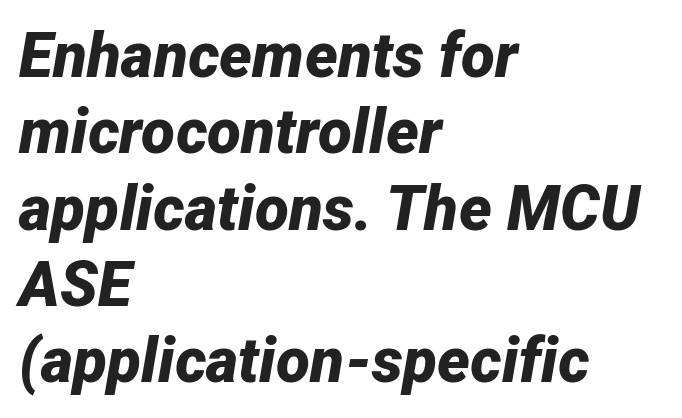
The rendering uses a bold face; every stroke is thick and dark. The face used here is proportionally spaced, like ordinary book or web type. Between one letter and the next there's only the usual sliver of space. Check under the words: just untouched page. The lettering tilts uniformly, giving the passage an italic look.
